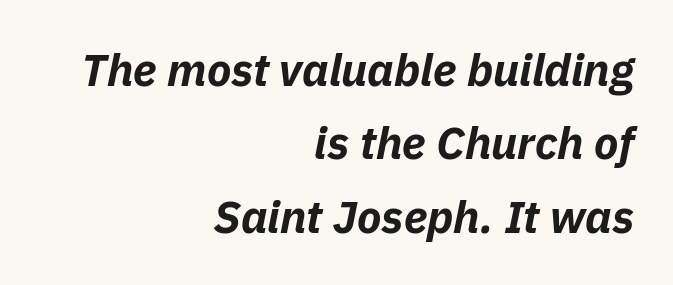
Q: Is the text bold? A: Yes.
Q: Is the text italic (slanted)? A: Yes, it leans right by about 11 degrees.
Q: Is the text underlined? A: No.
Q: How is the paragraph aligned? A: Right-aligned.
Q: Is the spacing between letters normal or unusually wide? A: Normal.
Q: Is the spacing between lines tight, normal or loose? A: Normal.
Q: Width (condensed, normal, or wide)? A: Normal.
Q: Stroke contrast? A: Low.
Q: x-height? A: Medium.
Q: Monospaced? A: No.
